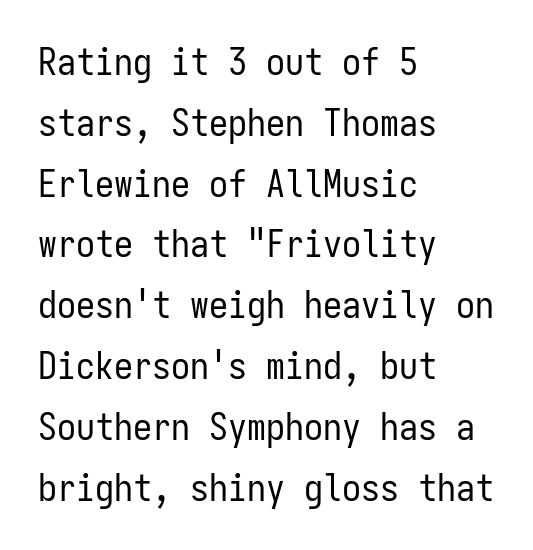
{"serif": "no", "italic": "no", "bold": "no", "weight": "regular", "width": "condensed", "stroke_contrast": "low", "x_height": "medium", "monospaced": "yes", "underline": "no", "align": "left", "line_spacing": "normal", "line_spacing_ratio": 1.6, "letter_spacing": "normal", "letter_spacing_em": 0.0, "glyph_px": 38}
